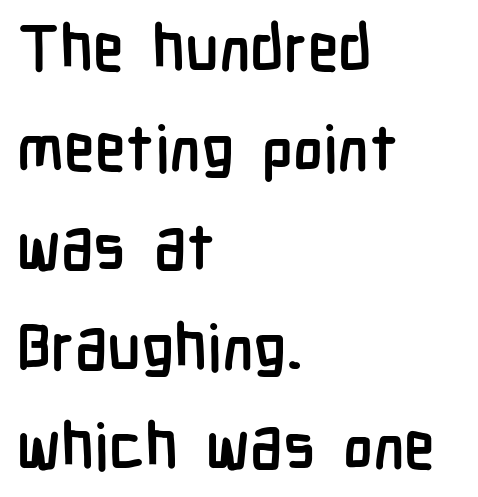
Underlining? Definitely not there. The typesetter chose a ragged-right arrangement here. Think of a printed novel: that variable character pitch is what you see here. The horizontal fit of the characters is conventional and even. These lines are composed in type without serifs. These lines were composed using upright roman letters.
